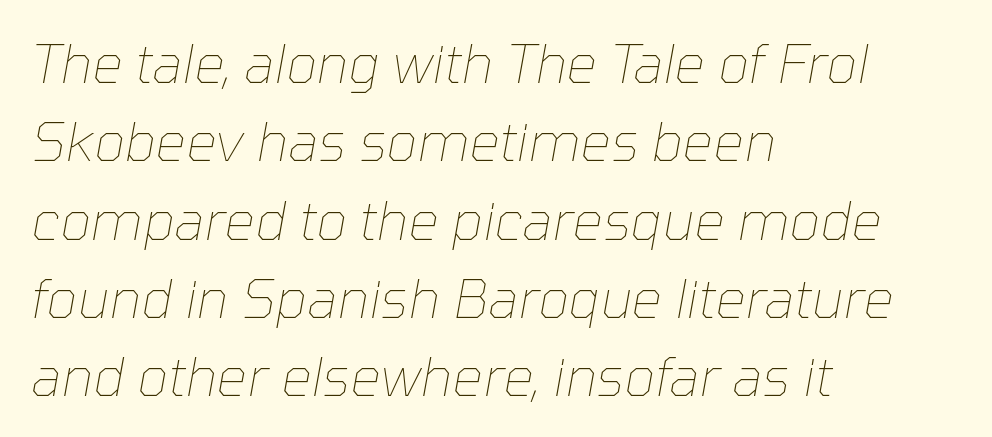
{"italic": "yes", "lean": "right", "slant_degrees": 10, "bold": "no", "weight": "thin", "width": "normal", "stroke_contrast": "low", "x_height": "medium", "monospaced": "no", "underline": "no", "align": "left", "line_spacing": "normal", "line_spacing_ratio": 1.45, "letter_spacing": "normal", "letter_spacing_em": 0.0, "glyph_px": 54}
